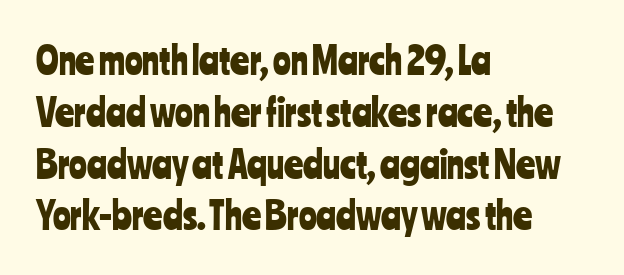
{"serif": "no", "italic": "no", "width": "condensed", "stroke_contrast": "low", "x_height": "medium", "monospaced": "no", "underline": "no", "align": "left", "line_spacing": "normal", "line_spacing_ratio": 1.4, "letter_spacing": "normal", "letter_spacing_em": 0.0, "glyph_px": 37}
